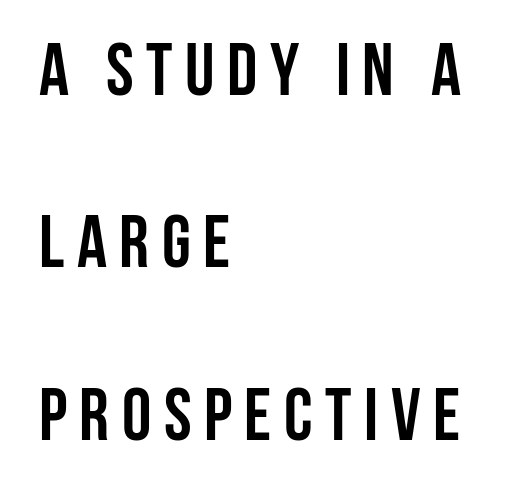
Rows of type keep a wide berth in the vertical direction. This is sans-serif lettering, the kind often seen on screens and signage. It's the straight-up-and-down kind of type. The rendering uses a bold face; every stroke is thick and dark. The face used here is proportionally spaced, like ordinary book or web type.
